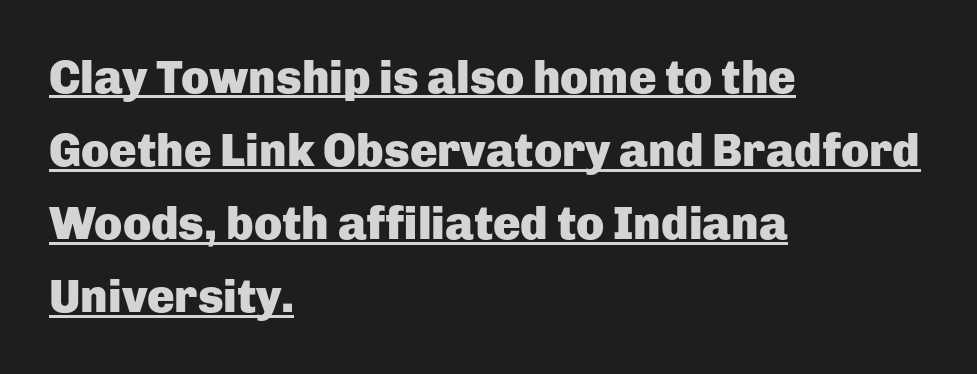
The image shows 46 px heavy sans-serif type, upright; set left-aligned, normal line spacing (1.59x), normal letter spacing, underlined; low stroke contrast and a medium x-height.
